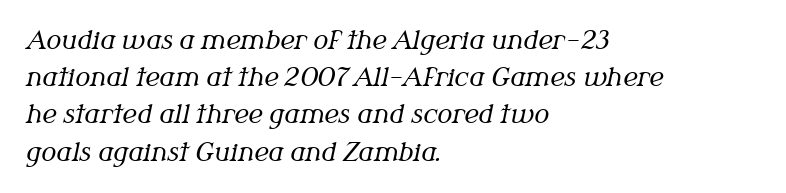
Q: Is the text bold? A: No.
Q: Is the text italic (slanted)? A: Yes, it leans right by about 12 degrees.
Q: Is the text underlined? A: No.
Q: How is the paragraph aligned? A: Left-aligned.
Q: Is the spacing between letters normal or unusually wide? A: Normal.
Q: Is the spacing between lines tight, normal or loose? A: Normal.
